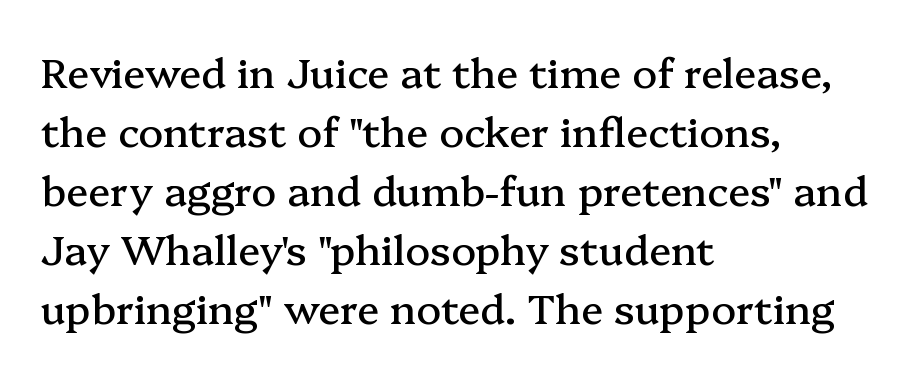
{"serif": "yes", "italic": "no", "width": "normal", "stroke_contrast": "medium", "x_height": "medium", "monospaced": "no", "underline": "no", "align": "left", "line_spacing": "normal", "line_spacing_ratio": 1.44, "letter_spacing": "normal", "letter_spacing_em": 0.0, "glyph_px": 41}
